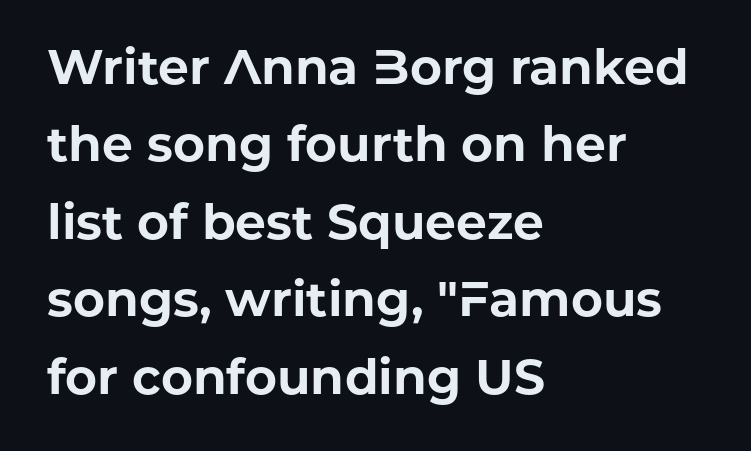
Q: Is the text bold? A: Yes.
Q: Is the text italic (slanted)? A: No, it is upright.
Q: Is the typeface a serif or a sans-serif typeface? A: Sans-serif.
Q: Is the text underlined? A: No.
Q: How is the paragraph aligned? A: Left-aligned.
Q: Is the spacing between letters normal or unusually wide? A: Normal.
Q: Is the spacing between lines tight, normal or loose? A: Normal.
Q: Width (condensed, normal, or wide)? A: Normal.
Q: Stroke contrast? A: Low.
Q: x-height? A: Medium.
Q: Monospaced? A: No.
